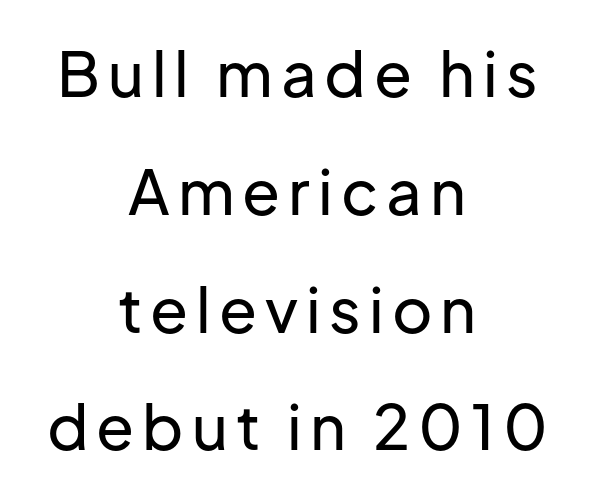
Q: Is the text italic (slanted)? A: No, it is upright.
Q: Is the typeface a serif or a sans-serif typeface? A: Sans-serif.
Q: Is the text underlined? A: No.
Q: How is the paragraph aligned? A: Centered.
Q: Is the spacing between lines tight, normal or loose? A: Loose.
Q: Width (condensed, normal, or wide)? A: Normal.
Q: Stroke contrast? A: Low.
Q: x-height? A: Medium.
Q: Monospaced? A: No.
